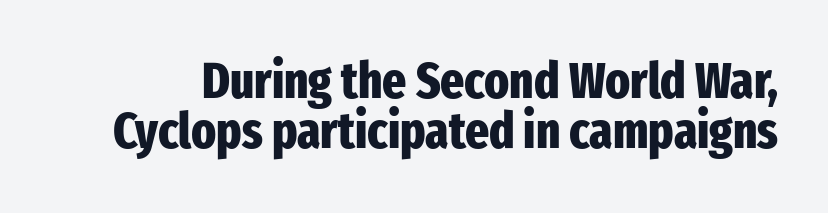
The image shows 51 px heavy, condensed sans-serif type, upright; set tight line spacing (0.99x), normal letter spacing, not underlined; low stroke contrast and a medium x-height.
